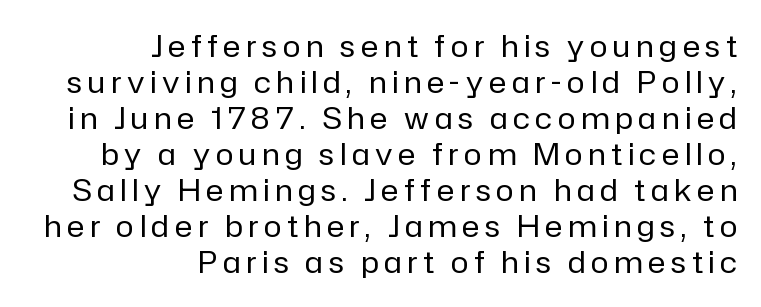
The image shows 30 px regular-weight sans-serif type, upright; set right-aligned, line spacing 1.2x, not underlined; low stroke contrast and a medium x-height.
